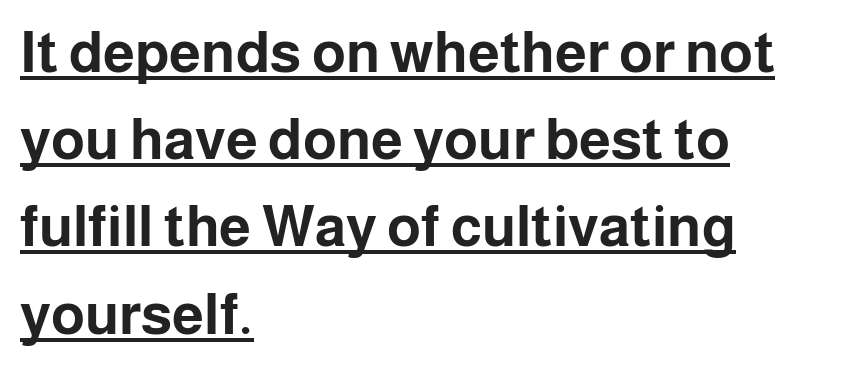
The image shows 57 px bold sans-serif type, upright; set left-aligned, normal line spacing (1.53x), normal letter spacing, underlined; low stroke contrast and a medium x-height.
